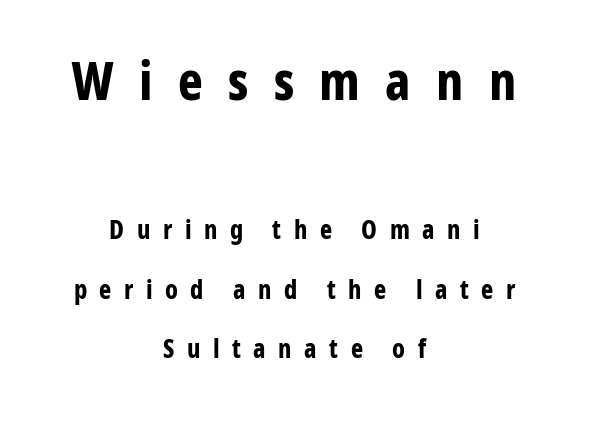
Caption: bold face, heavy strokes. Observe the wide spacing: letters keep a clear distance from each other. Nothing sits at the stroke ends, so this counts as sans-serif. No word sits above an underline. Visually the block forms a symmetrical silhouette, jagged on both flanks.
